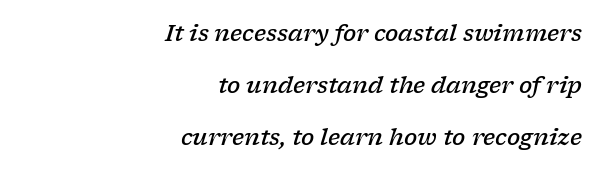
The image shows 22 px text type, italic (leaning right); set right-aligned, loose line spacing (2.37x), normal letter spacing, not underlined.
